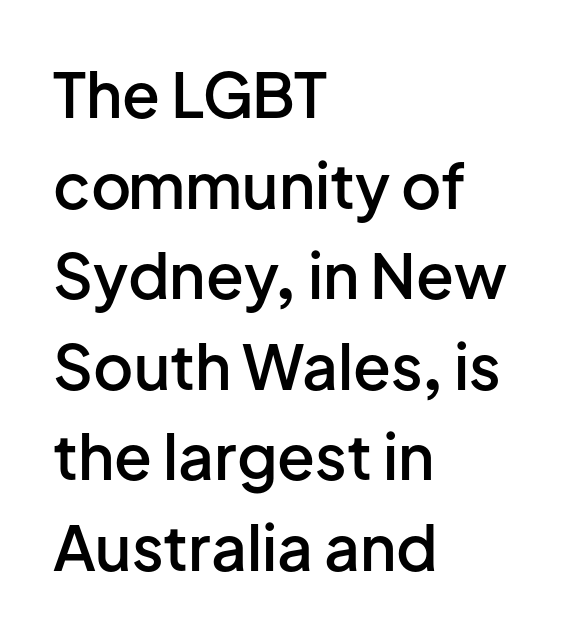
Q: Is the text bold? A: Semi-bold.
Q: Is the text italic (slanted)? A: No, it is upright.
Q: Is the typeface a serif or a sans-serif typeface? A: Sans-serif.
Q: Is the text underlined? A: No.
Q: How is the paragraph aligned? A: Left-aligned.
Q: Is the spacing between letters normal or unusually wide? A: Normal.
Q: Is the spacing between lines tight, normal or loose? A: Normal.
Q: Width (condensed, normal, or wide)? A: Normal.
Q: Stroke contrast? A: Low.
Q: x-height? A: Medium.
Q: Monospaced? A: No.
